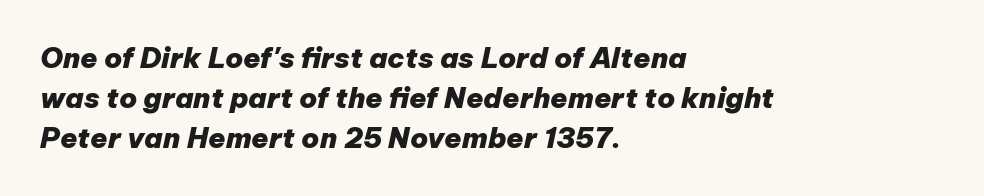
Summary of vertical rhythm: regular, with standard interline spacing. Clear beneath every line of the passage. The rendering uses natural spacing where letterforms have individual widths. Characters are canted at an angle relative to the baseline's perpendicular. One-word summary of the alignment: left.
